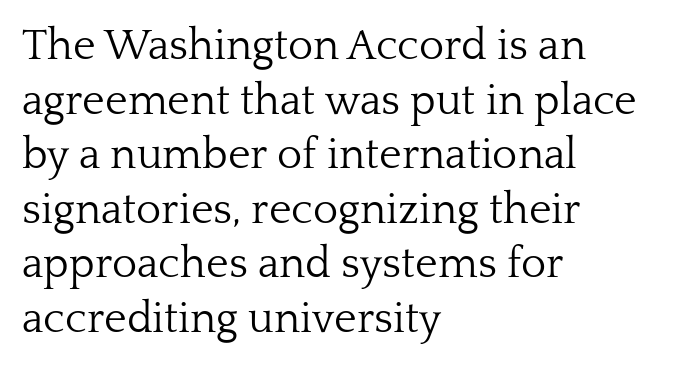
{"serif": "yes", "italic": "no", "bold": "no", "weight": "light", "width": "normal", "stroke_contrast": "low", "x_height": "medium", "monospaced": "no", "underline": "no", "align": "left", "line_spacing": "normal", "line_spacing_ratio": 1.27, "letter_spacing": "normal", "letter_spacing_em": 0.0, "glyph_px": 43}
